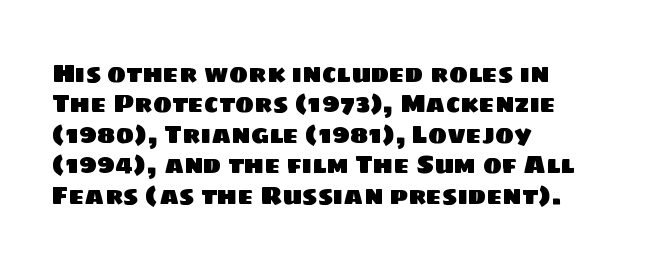
The image shows 25 px text type; set left-aligned, line spacing 1.22x, normal letter spacing, not underlined.
